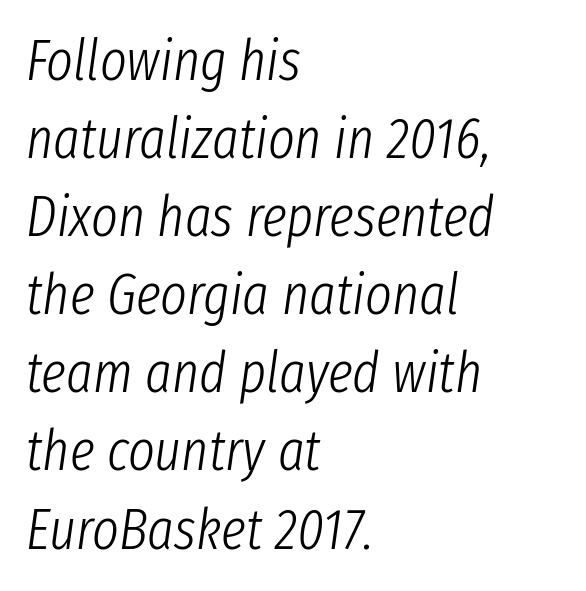
The image shows 57 px light, condensed type, italic (leaning right); set left-aligned, normal line spacing (1.37x), normal letter spacing, not underlined; low stroke contrast and a medium x-height.
